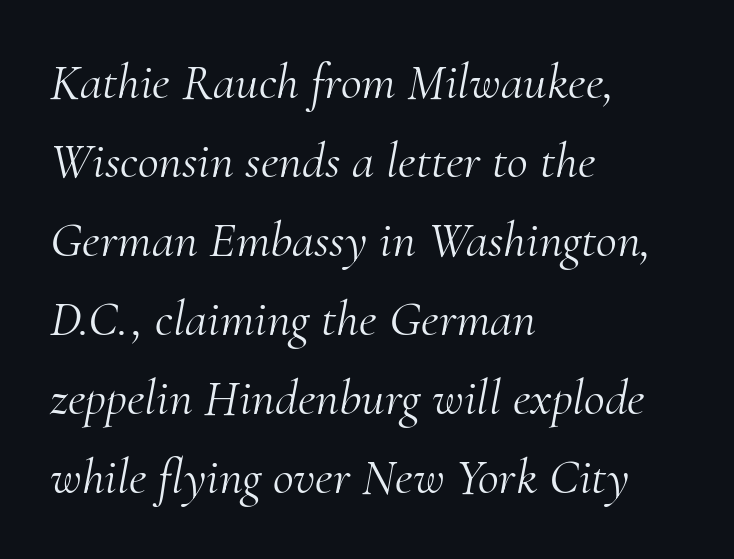
{"serif": "yes", "italic": "yes", "lean": "right", "slant_degrees": 10, "bold": "no", "weight": "light", "width": "normal", "stroke_contrast": "medium", "x_height": "small", "monospaced": "no", "underline": "no", "align": "left", "line_spacing": "normal", "line_spacing_ratio": 1.55, "letter_spacing": "normal", "letter_spacing_em": 0.0, "glyph_px": 51}
